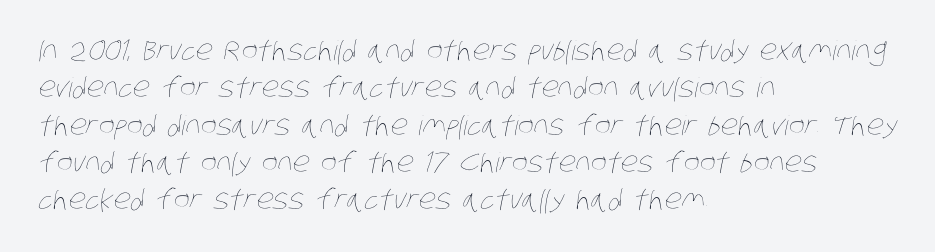
The image shows 27 px text type; set left-aligned, normal line spacing (1.38x), normal letter spacing, not underlined.
